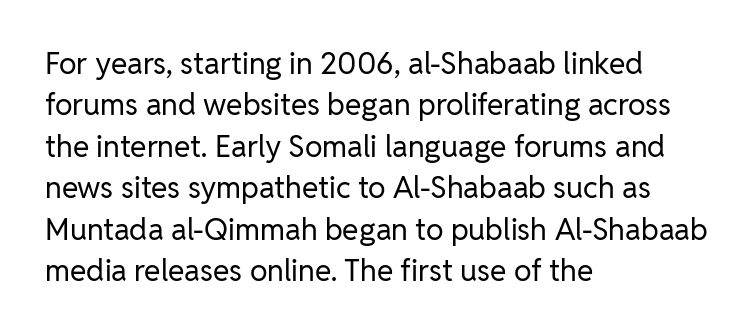
Notice how the stems are strictly vertical — no italics here. Type without underlining. Layout note: lines flush left. The face used here is rendered with its standard letterfit. The face used here is proportionally spaced, like ordinary book or web type.
